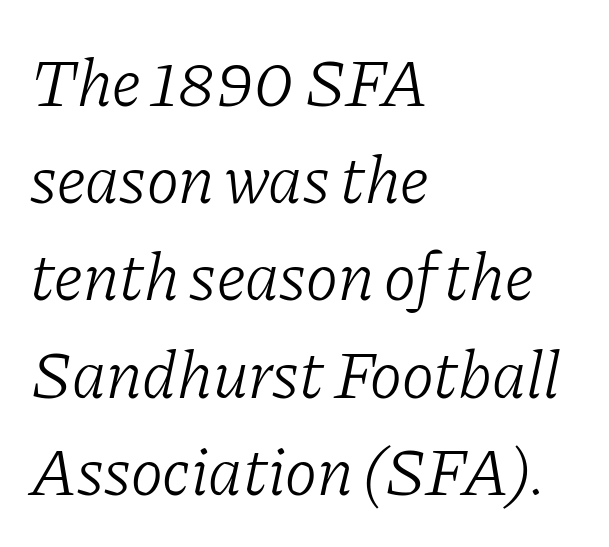
Each letter keeps its own natural width here, so spacing adapts to shape. In CSS terms this would be text-align: left. This is oblique type, the kind used for emphasis or titles. Short note: letters normally spaced. A bare baseline throughout the passage. A typesetter would call this leading conventional body-copy spacing.
